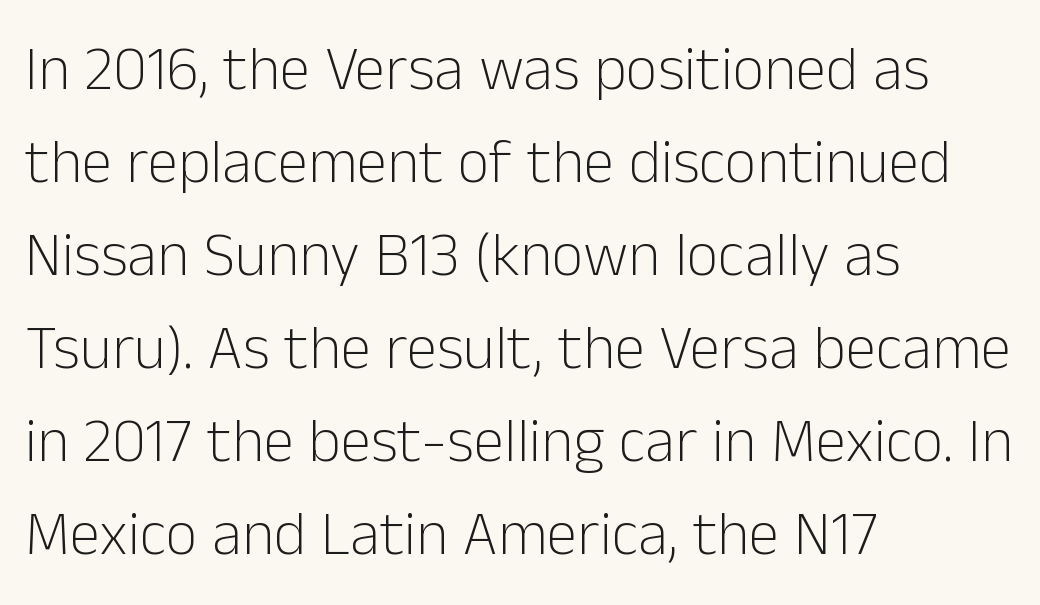
Q: Is the text bold? A: No.
Q: Is the text italic (slanted)? A: No, it is upright.
Q: Is the typeface a serif or a sans-serif typeface? A: Sans-serif.
Q: Is the text underlined? A: No.
Q: How is the paragraph aligned? A: Left-aligned.
Q: Is the spacing between letters normal or unusually wide? A: Normal.
Q: Is the spacing between lines tight, normal or loose? A: Normal.
Q: Width (condensed, normal, or wide)? A: Normal.
Q: Stroke contrast? A: Low.
Q: x-height? A: Medium.
Q: Monospaced? A: No.
